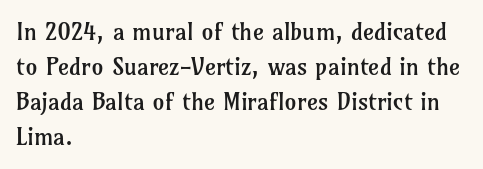
No word sits above an underline. This is the regular roman posture of the typeface. The lines in this sample share a left origin and differ only in where they stop. Successive baselines arrive at the customary interval.
